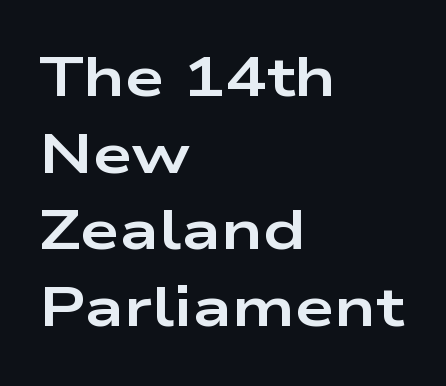
What weight is shown? A full bold with thick strokes. Look at the bottom of the vertical strokes: they stop flat, with no serifs. The text block is weighted toward the left margin, trailing off unevenly rightward. Think of a printed novel: that variable character pitch is what you see here. Look at the tracking — it's just the regular setting, nothing added. Italic? Not at all — the glyphs are vertical.
